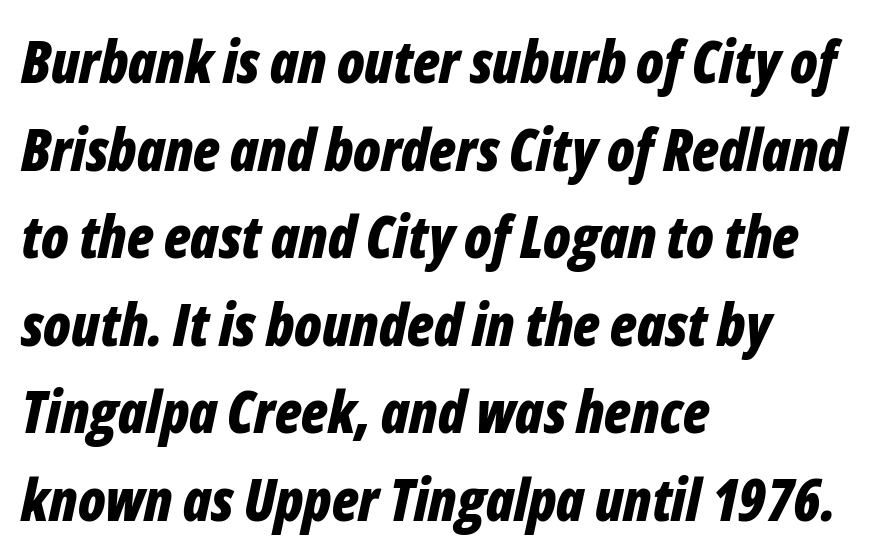
The zone under the glyphs is completely vacant. You can tell it's italic because the verticals aren't actually vertical. What's the leading like? Ordinary, nothing unusual. Strokes here are thick enough to call this a true bold.
